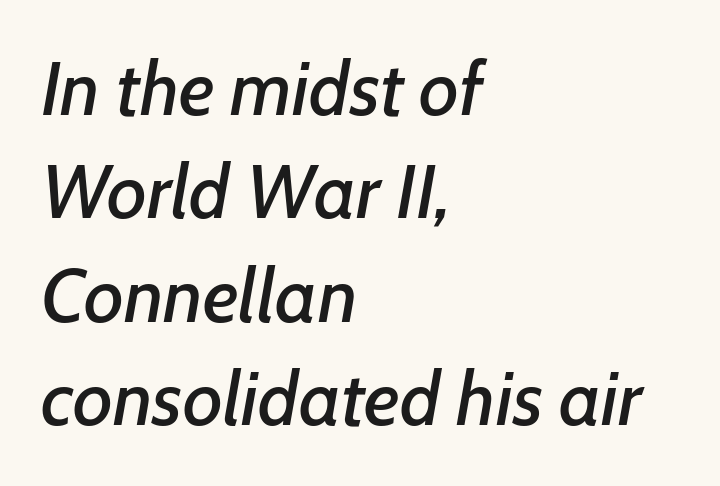
A typesetter would call this proportional, since set widths differ per character. Type without underlining. It's the slanting kind of type. This rendering uses left alignment, leaving the right contour irregular.
